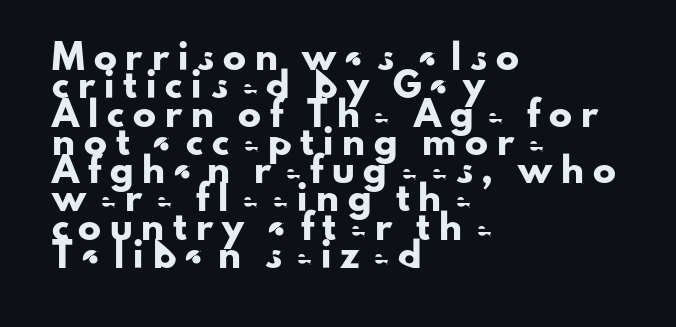
Posture: upright roman. In CSS terms this would be text-align: left. Glyph-to-glyph distance is far greater than everyday printed text. Anything drawn beneath the words? Only blank space.
